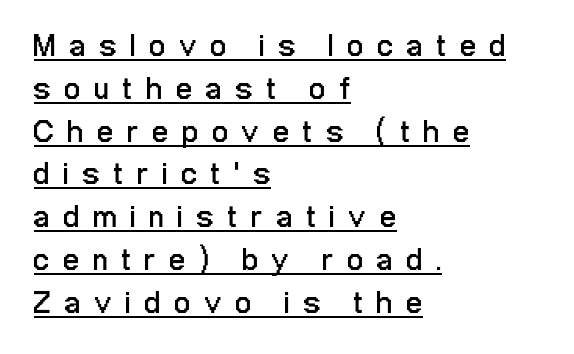
Q: Is the text bold? A: No.
Q: Is the text italic (slanted)? A: No, it is upright.
Q: Is the typeface a serif or a sans-serif typeface? A: Sans-serif.
Q: Is the text underlined? A: Yes.
Q: How is the paragraph aligned? A: Left-aligned.
Q: Is the spacing between letters normal or unusually wide? A: Unusually wide.
Q: Is the spacing between lines tight, normal or loose? A: Normal.
Q: Width (condensed, normal, or wide)? A: Condensed.
Q: Stroke contrast? A: Low.
Q: x-height? A: Medium.
Q: Monospaced? A: No.
